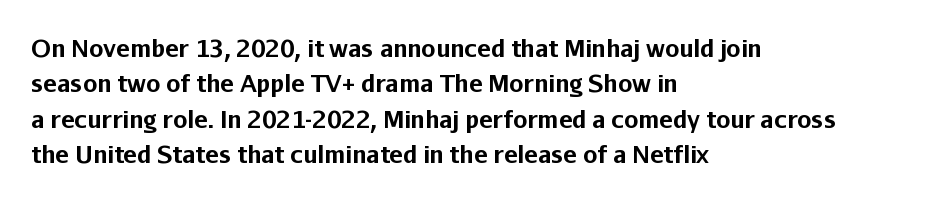
The strip under each line holds only bare page. The designer left line spacing at the default. Typeset ragged right — the left edge is the straight one. Heavy-handed strokes throughout: this text is bold.
